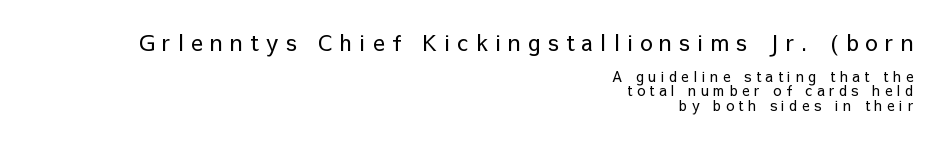
Does the leading feel generous? Not at all — it's pinched. Beneath every word, the page is bare. If you drew a ruler down the right edge, every line would touch it. The composition opens big and finishes small.
